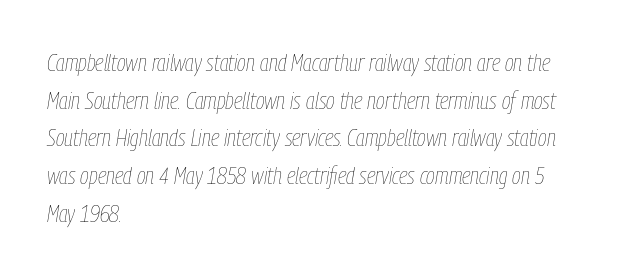
Is this a heavy cut? Hardly; it is regular or lighter. There's an unmistakable incline to the writing here. Short note: letters normally spaced. The rag falls on the right side of this text block.
